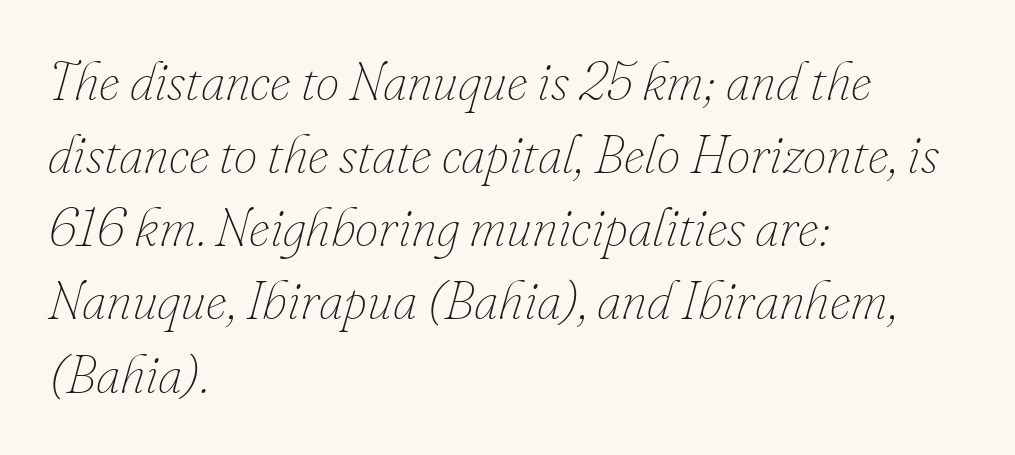
{"italic": "yes", "lean": "right", "slant_degrees": 16, "bold": "no", "weight": "thin", "width": "normal", "stroke_contrast": "low", "x_height": "small", "monospaced": "no", "underline": "no", "align": "left", "line_spacing": "normal", "line_spacing_ratio": 1.38, "letter_spacing": "normal", "letter_spacing_em": 0.0, "glyph_px": 53}
